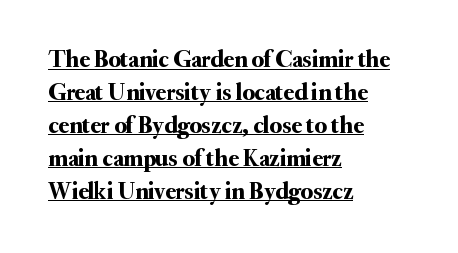
Q: Is the text italic (slanted)? A: No, it is upright.
Q: Is the text underlined? A: Yes.
Q: How is the paragraph aligned? A: Left-aligned.
Q: Is the spacing between letters normal or unusually wide? A: Normal.
Q: Is the spacing between lines tight, normal or loose? A: Normal.
